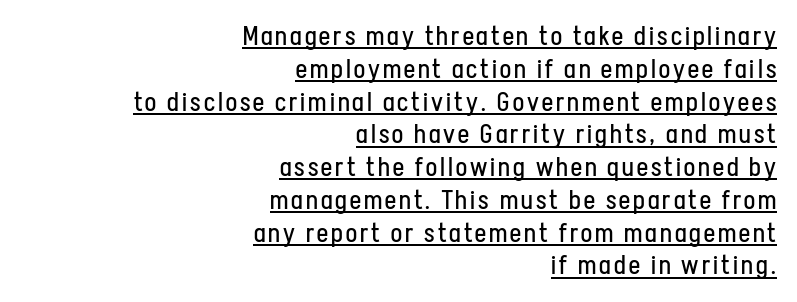
{"italic": "no", "bold": "no", "underline": "yes", "align": "right", "line_spacing": "normal", "line_spacing_ratio": 1.26, "glyph_px": 26}
